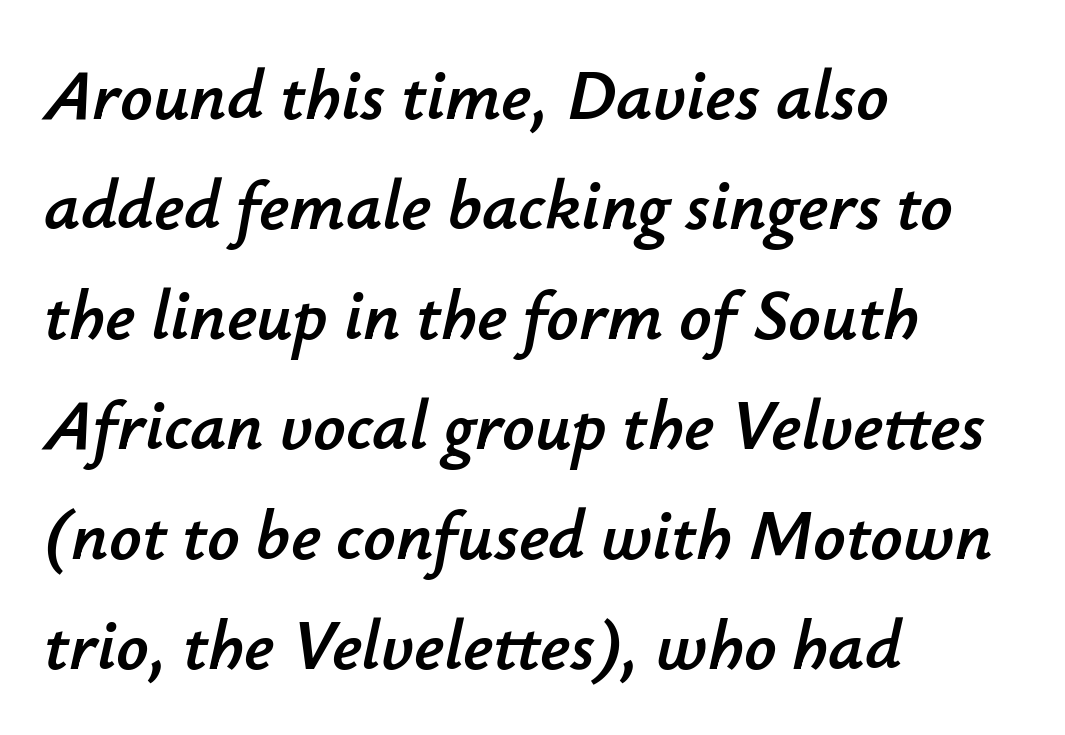
The line-height multiplier appears to be the usual default. A clean baseline with only descenders dipping below it. A classic flush-left, rag-right setting is used for this passage. Would a proofreader flag this as italicized? Yes.
